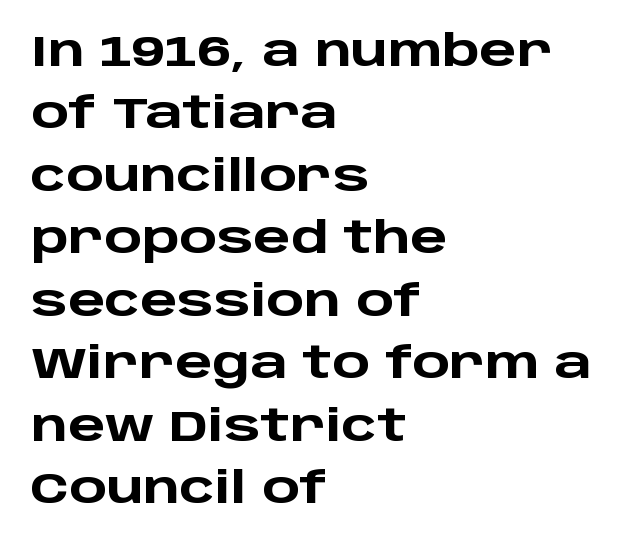
Q: Is the text bold? A: Yes.
Q: Is the text italic (slanted)? A: No, it is upright.
Q: Is the typeface a serif or a sans-serif typeface? A: Sans-serif.
Q: Is the text underlined? A: No.
Q: How is the paragraph aligned? A: Left-aligned.
Q: Is the spacing between letters normal or unusually wide? A: Normal.
Q: Is the spacing between lines tight, normal or loose? A: Normal.
Q: Width (condensed, normal, or wide)? A: Wide.
Q: Stroke contrast? A: Low.
Q: x-height? A: Large.
Q: Monospaced? A: No.
